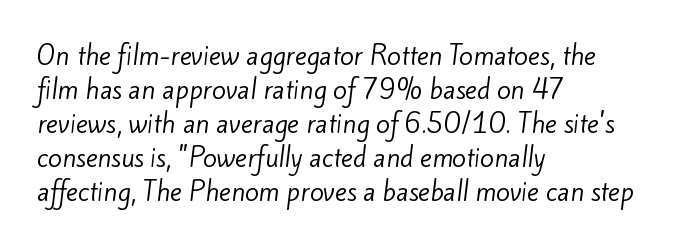
Stem width sits at or under what a default text font uses. In terms of leading, this rendering sits right in the middle. Descenders hang freely into open space. Does the copy run flush right? No — it runs flush left. Default kerning and tracking; the words read as compact shapes.
